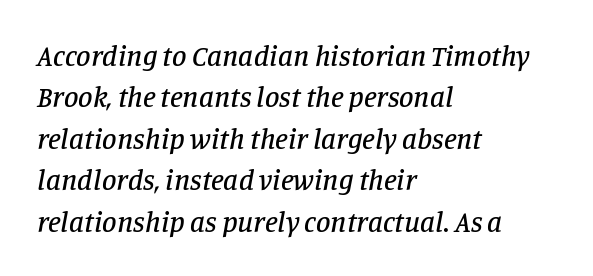
Is this a fixed-width face? No — the glyphs have proportional, varying widths. Between one letter and the next there's only the usual sliver of space. Italic? Definitely — the glyphs are oblique. A bare baseline throughout the passage. The characters display serif detailing at their extremities.
